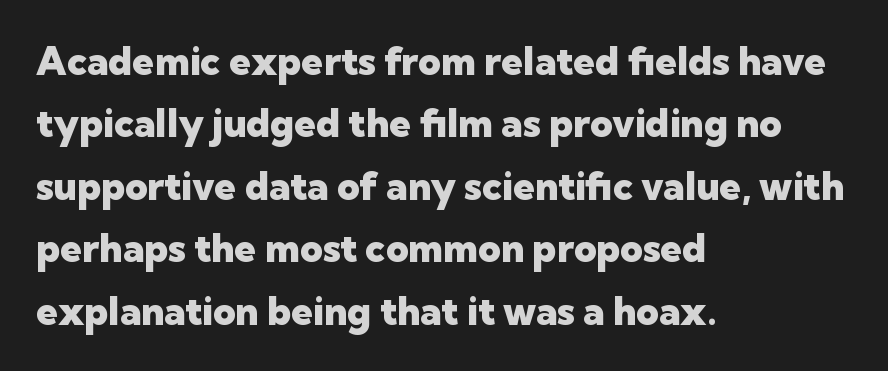
Q: Is the text bold? A: Yes.
Q: Is the text italic (slanted)? A: No, it is upright.
Q: Is the typeface a serif or a sans-serif typeface? A: Sans-serif.
Q: Is the text underlined? A: No.
Q: How is the paragraph aligned? A: Left-aligned.
Q: Is the spacing between letters normal or unusually wide? A: Normal.
Q: Is the spacing between lines tight, normal or loose? A: Normal.
Q: Width (condensed, normal, or wide)? A: Normal.
Q: Stroke contrast? A: Low.
Q: x-height? A: Medium.
Q: Monospaced? A: No.
